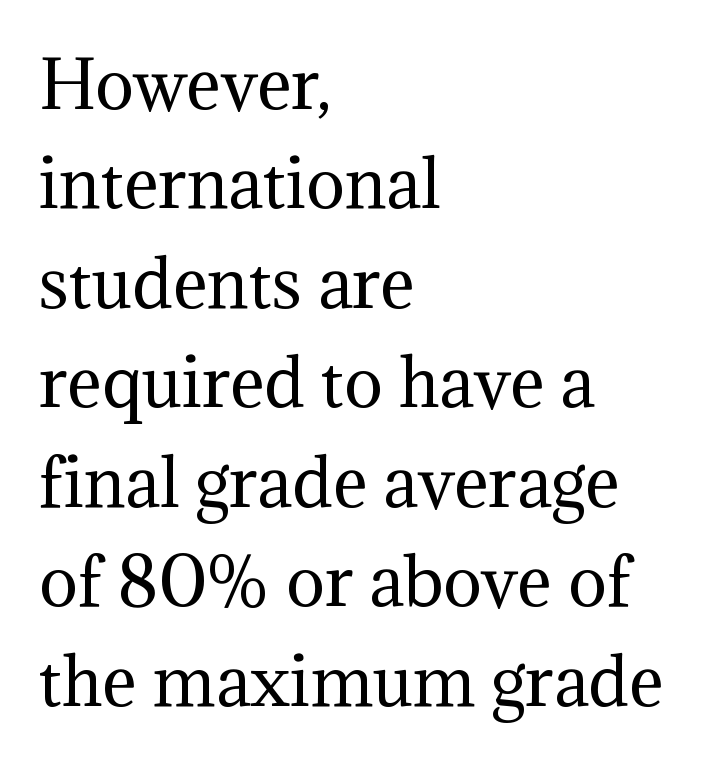
Q: Is the text bold? A: No.
Q: Is the text italic (slanted)? A: No, it is upright.
Q: Is the typeface a serif or a sans-serif typeface? A: Serif.
Q: Is the text underlined? A: No.
Q: How is the paragraph aligned? A: Left-aligned.
Q: Is the spacing between letters normal or unusually wide? A: Normal.
Q: Is the spacing between lines tight, normal or loose? A: Normal.
Q: Width (condensed, normal, or wide)? A: Normal.
Q: Stroke contrast? A: Medium.
Q: x-height? A: Medium.
Q: Monospaced? A: No.
